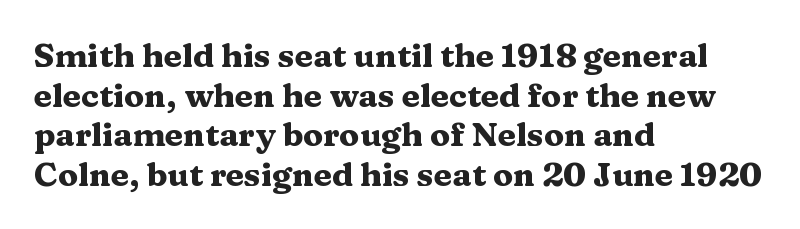
The image shows 33 px heavy, wide serif type, upright; set left-aligned, line spacing 1.2x, normal letter spacing, not underlined; medium stroke contrast and a medium x-height.
